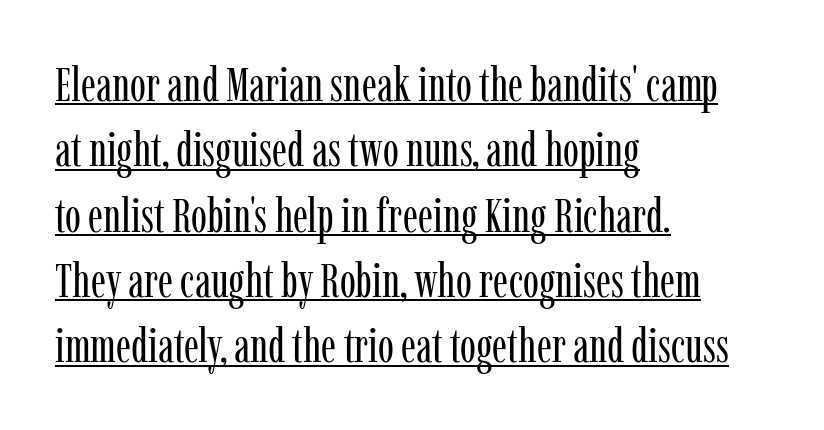
{"serif": "yes", "italic": "no", "bold": "no", "weight": "regular", "width": "condensed", "stroke_contrast": "low", "x_height": "medium", "monospaced": "no", "underline": "yes", "align": "left", "line_spacing": "normal", "line_spacing_ratio": 1.36, "letter_spacing": "normal", "letter_spacing_em": 0.0, "glyph_px": 48}
